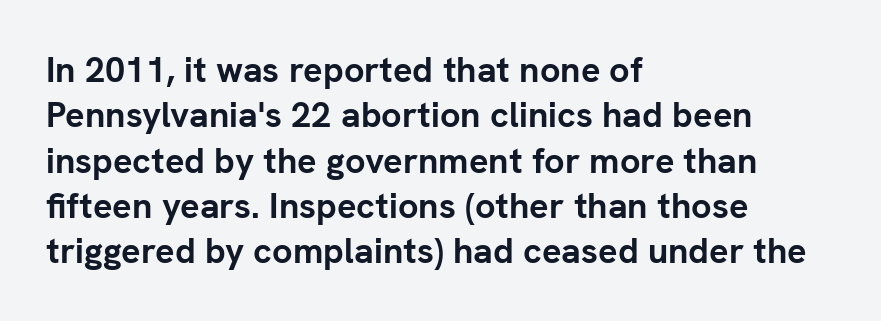
The image shows 36 px semibold sans-serif type, upright; set left-aligned, normal line spacing (1.26x), normal letter spacing, not underlined; low stroke contrast and a medium x-height.
